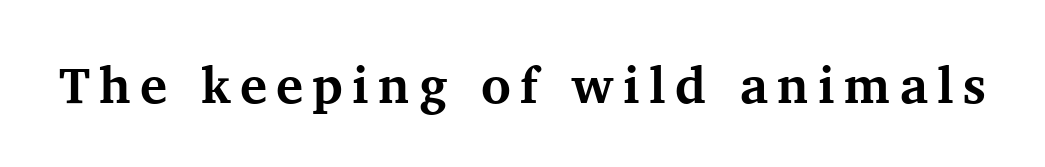
{"serif": "yes", "italic": "no", "bold": "yes", "weight": "bold", "width": "normal", "stroke_contrast": "medium", "x_height": "medium", "monospaced": "no", "underline": "no", "glyph_px": 51}
